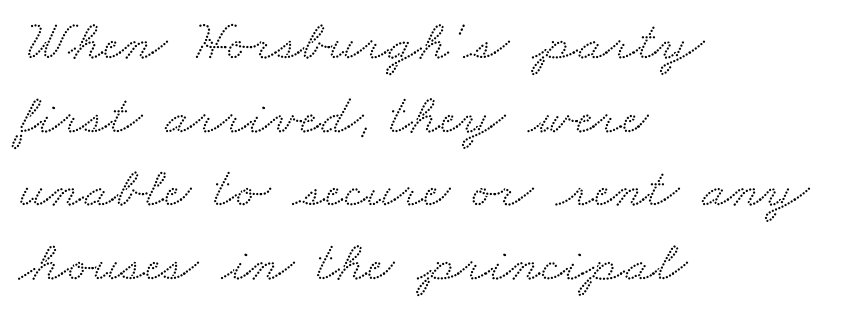
{"serif": "yes", "width": "wide", "stroke_contrast": "medium", "x_height": "small", "monospaced": "no", "underline": "no", "align": "left", "line_spacing": "normal", "line_spacing_ratio": 1.27, "letter_spacing": "normal", "letter_spacing_em": 0.0, "glyph_px": 58}
